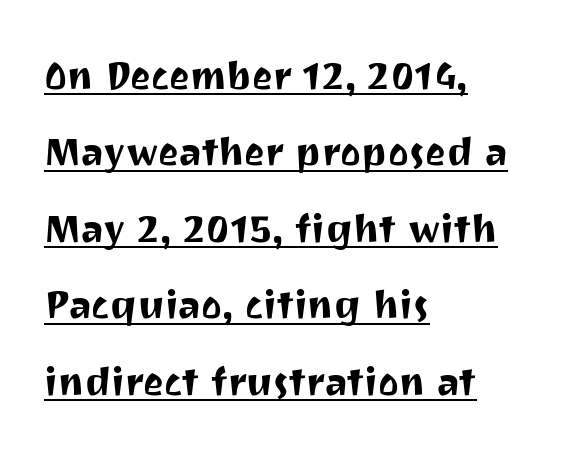
Classification — sans serif. Nobody touched the tracking dial on this one. Like a heading marked for emphasis, these lines bear an underscore. Tall strokes in this sample are plumb rather than angled. Looks like regular typesetting: each glyph gets only the width it needs. Rows of type keep a routine distance in the vertical direction.
